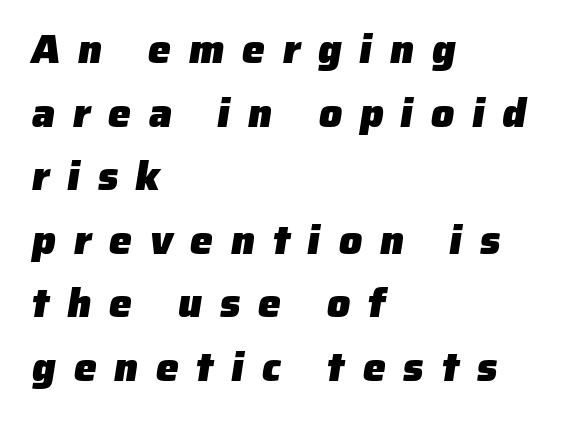
{"serif": "no", "bold": "yes", "weight": "heavy", "width": "normal", "stroke_contrast": "low", "x_height": "medium", "monospaced": "no", "underline": "no", "align": "left", "line_spacing": "normal", "line_spacing_ratio": 1.55, "letter_spacing": "wide", "letter_spacing_em": 0.43, "glyph_px": 41}
